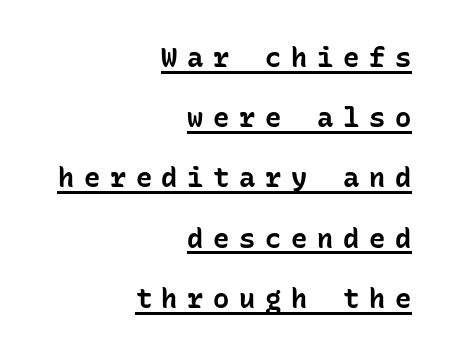
The lines in this sample share a right terminus and differ only in where they begin. Posture: vertical. Notice how a bar underscores the lettering throughout. Reading down the column, the eye jumps a long way to each next line.
